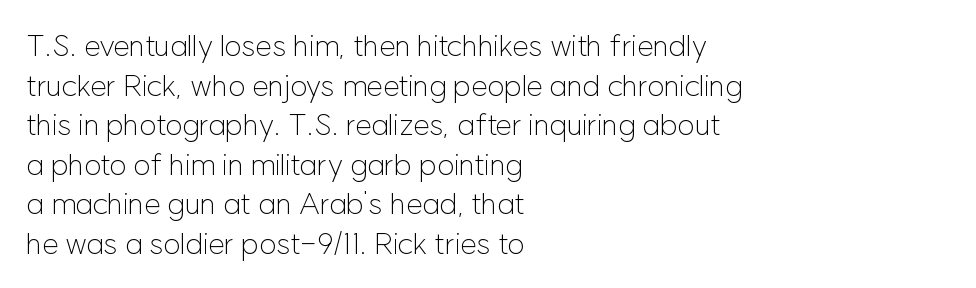
Q: Is the text bold? A: No.
Q: Is the text italic (slanted)? A: No, it is upright.
Q: Is the typeface a serif or a sans-serif typeface? A: Sans-serif.
Q: Is the text underlined? A: No.
Q: How is the paragraph aligned? A: Left-aligned.
Q: Is the spacing between letters normal or unusually wide? A: Normal.
Q: Is the spacing between lines tight, normal or loose? A: Normal.
Q: Width (condensed, normal, or wide)? A: Normal.
Q: Stroke contrast? A: Low.
Q: x-height? A: Medium.
Q: Monospaced? A: No.
